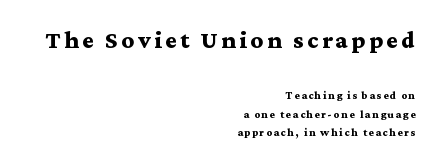
Q: Is the text bold? A: Yes.
Q: Is the text italic (slanted)? A: No, it is upright.
Q: Is the typeface a serif or a sans-serif typeface? A: Serif.
Q: Is the text underlined? A: No.
Q: How is the paragraph aligned? A: Right-aligned.
Q: Is the spacing between lines tight, normal or loose? A: Normal.
Q: Which block of text is set in a larger size, the first (top) or the second (bottom)? A: The first (top) one.
Q: Width (condensed, normal, or wide)? A: Wide.
Q: Stroke contrast? A: Medium.
Q: x-height? A: Medium.
Q: Monospaced? A: No.
